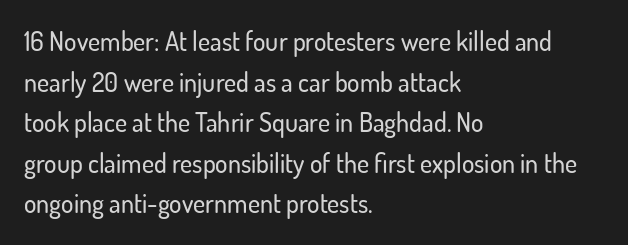
This rendering features lettering with no underline. How are the letters spaced? Ordinarily, with no added tracking. The setting favours the left margin, as ordinary paragraphs usually do. Does the lettering tilt? It doesn't — this is upright. Summary of vertical rhythm: regular, with standard interline spacing.
